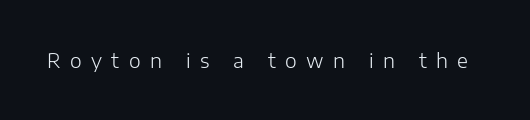
Q: Is the text bold? A: No.
Q: Is the text italic (slanted)? A: No, it is upright.
Q: Is the text underlined? A: No.
Q: Is the spacing between letters normal or unusually wide? A: Unusually wide.
